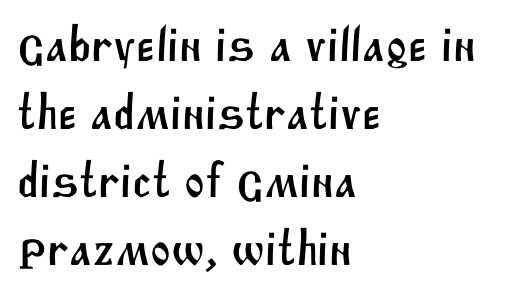
Look at the tracking — it's just the regular setting, nothing added. One-word summary of the alignment: left. Character widths vary here, with narrow letters taking less room than wide ones. This block has exactly the height ordinary leading produces. I'd call this a sans setting — the letters go barefoot. Lines of text with bare space underneath.
